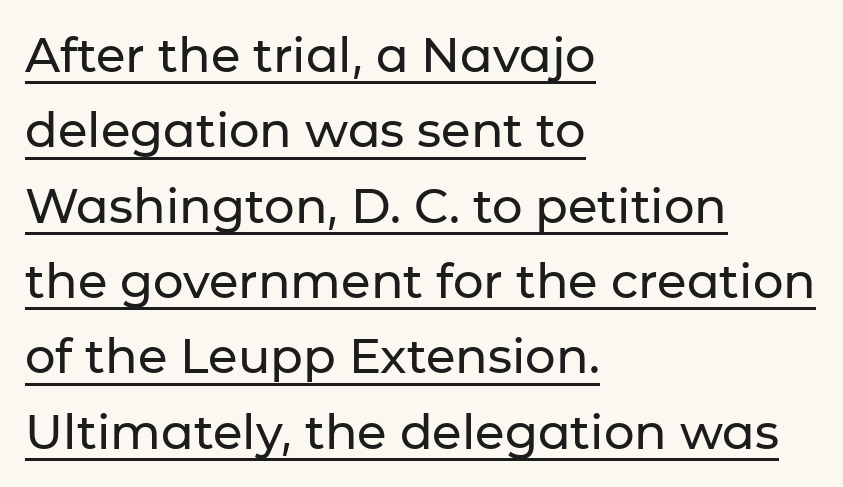
The image shows 48 px sans-serif type, upright; set left-aligned, normal line spacing (1.57x), normal letter spacing, underlined; low stroke contrast and a medium x-height.
